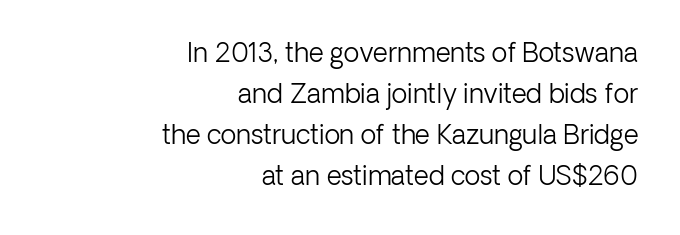
Q: Is the text bold? A: No.
Q: Is the text italic (slanted)? A: No, it is upright.
Q: Is the text underlined? A: No.
Q: How is the paragraph aligned? A: Right-aligned.
Q: Is the spacing between letters normal or unusually wide? A: Normal.
Q: Is the spacing between lines tight, normal or loose? A: Normal.
